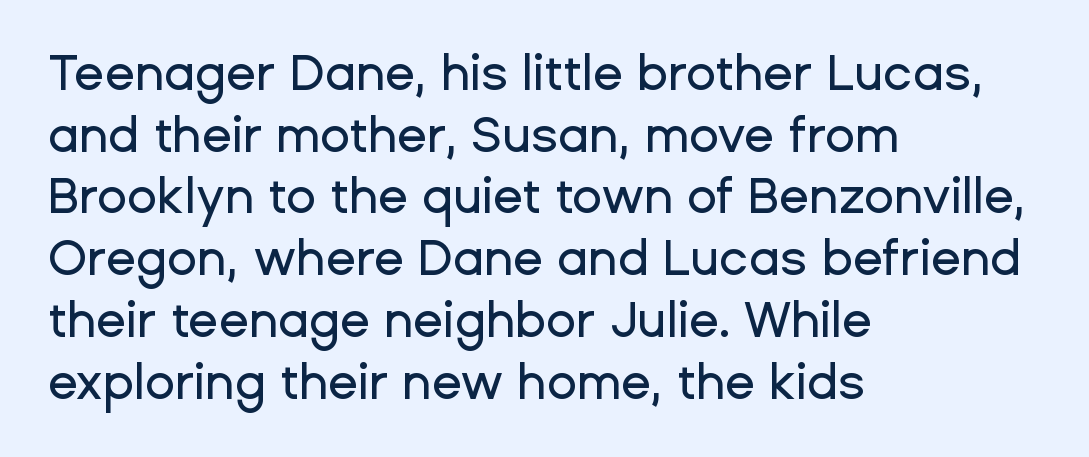
{"serif": "no", "italic": "no", "width": "normal", "stroke_contrast": "low", "x_height": "medium", "monospaced": "no", "underline": "no", "align": "left", "line_spacing": "normal", "line_spacing_ratio": 1.26, "letter_spacing": "normal", "letter_spacing_em": 0.0, "glyph_px": 49}
